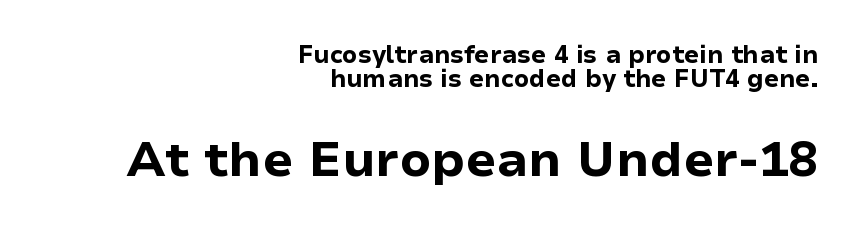
Posture: straight, roman, zero tilt. The rendering uses natural spacing where letterforms have individual widths. The area under the type is left untouched. There is no visible air inserted between adjacent glyphs. You could barely slide anything between these rows. The later block is typeset at a bigger size than the earlier block.
